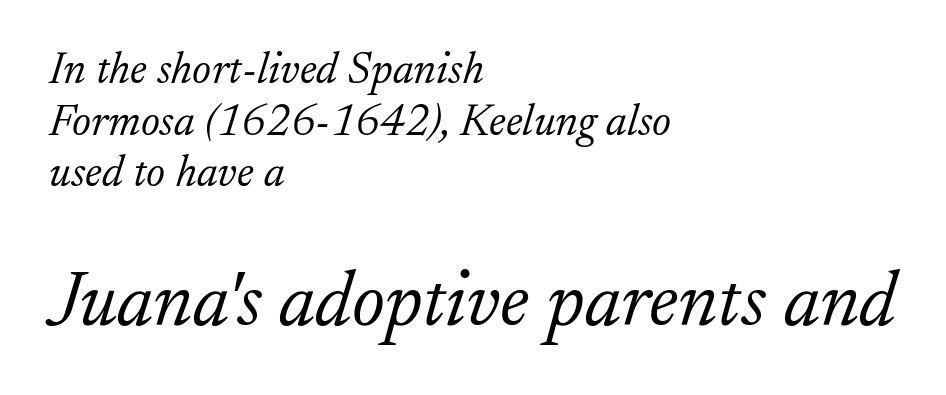
The image shows 78 px light serif type, italic (leaning right); set left-aligned, tight line spacing (1.15x), normal letter spacing, not underlined; the second (bottom) block is 1.73x larger; low stroke contrast and a small x-height.
